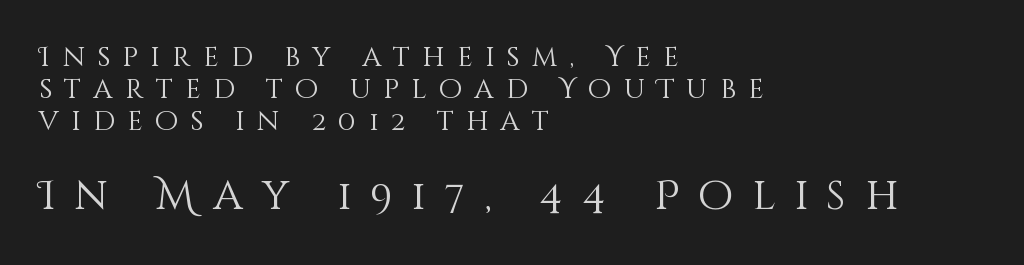
Q: Is the text bold? A: No.
Q: Is the text italic (slanted)? A: No, it is upright.
Q: Is the text underlined? A: No.
Q: How is the paragraph aligned? A: Left-aligned.
Q: Is the spacing between letters normal or unusually wide? A: Unusually wide.
Q: Which block of text is set in a larger size, the first (top) or the second (bottom)? A: The second (bottom) one.
Q: Width (condensed, normal, or wide)? A: Normal.
Q: Stroke contrast? A: Medium.
Q: x-height? A: Large.
Q: Monospaced? A: No.
